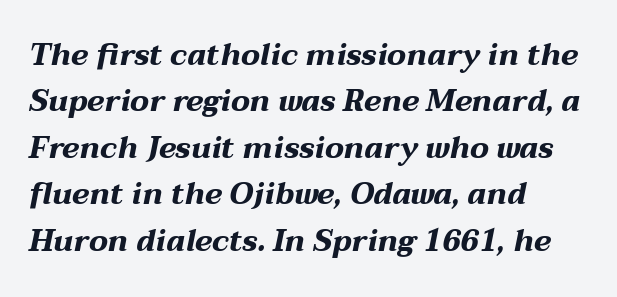
The image shows 30 px bold, wide type, italic (leaning right); set left-aligned, normal line spacing (1.55x), normal letter spacing, not underlined; medium stroke contrast and a medium x-height.
